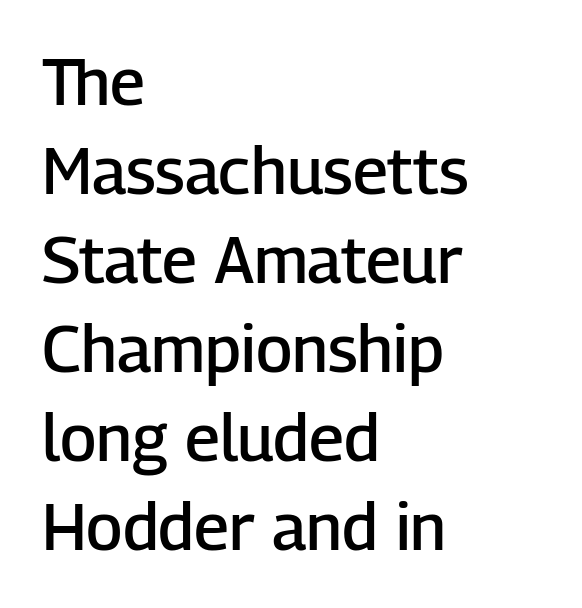
The image shows 65 px semibold sans-serif type, upright; set left-aligned, normal line spacing (1.37x), normal letter spacing, not underlined; low stroke contrast and a medium x-height.
